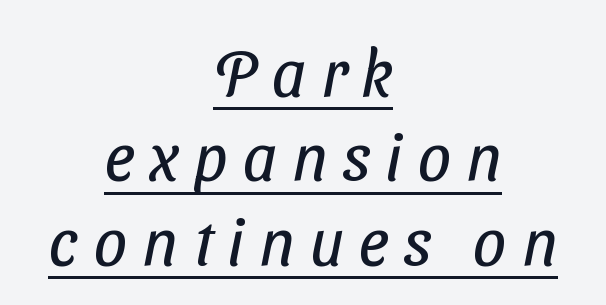
The image shows 66 px regular-weight, condensed sans-serif type; set centered, normal line spacing (1.28x), unusually wide letter spacing (+0.23 em), underlined; low stroke contrast and a medium x-height.
